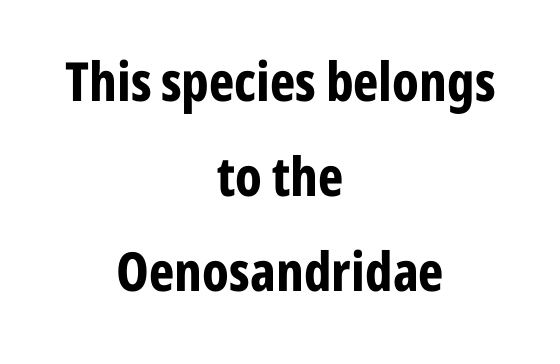
This is roman type, the default non-slanted kind. You could not count columns in this text — the font is proportionally spaced. Which margin do the lines hug? Neither — every line sits in the middle. I'd call this a sans setting — the letters go barefoot. What stands out about the letter spacing? Nothing — it is the standard amount.
